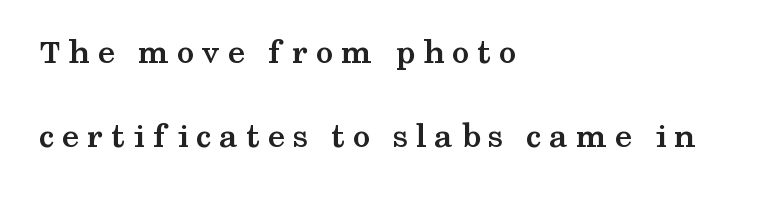
Q: Is the text bold? A: Yes.
Q: Is the text italic (slanted)? A: No, it is upright.
Q: Is the typeface a serif or a sans-serif typeface? A: Serif.
Q: Is the text underlined? A: No.
Q: How is the paragraph aligned? A: Left-aligned.
Q: Is the spacing between letters normal or unusually wide? A: Unusually wide.
Q: Is the spacing between lines tight, normal or loose? A: Loose.
Q: Width (condensed, normal, or wide)? A: Wide.
Q: Stroke contrast? A: Medium.
Q: x-height? A: Medium.
Q: Monospaced? A: No.
